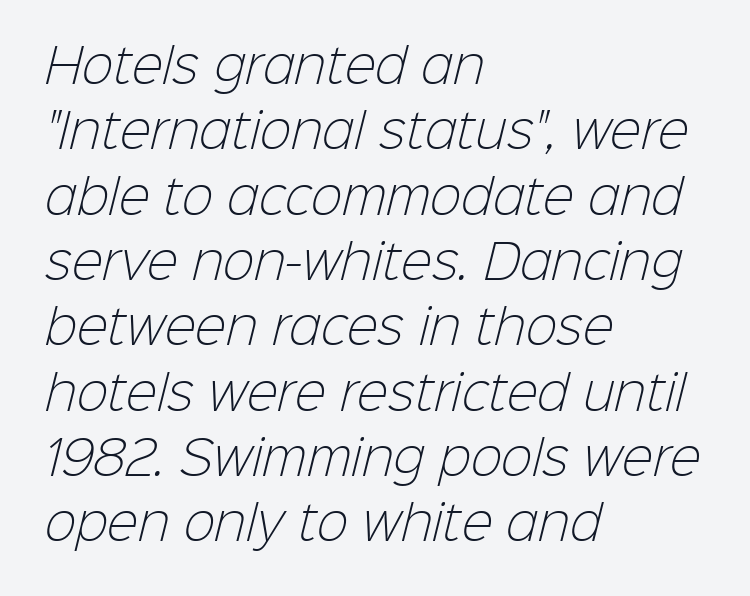
Q: Is the text bold? A: No.
Q: Is the typeface a serif or a sans-serif typeface? A: Sans-serif.
Q: Is the text underlined? A: No.
Q: How is the paragraph aligned? A: Left-aligned.
Q: Is the spacing between letters normal or unusually wide? A: Normal.
Q: Is the spacing between lines tight, normal or loose? A: Normal.
Q: Width (condensed, normal, or wide)? A: Normal.
Q: Stroke contrast? A: Low.
Q: x-height? A: Medium.
Q: Monospaced? A: No.
